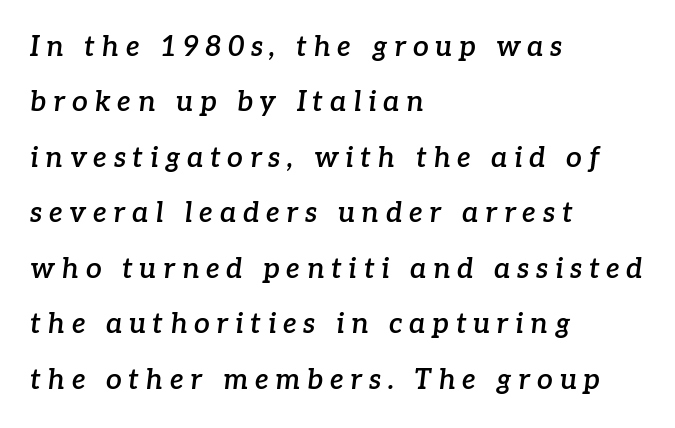
Has an underline been added? It has not. Semibold letterforms, between regular and bold. Does the type have serifs? Yes, each stem ends in a small foot. Each new line begins a long way beneath the previous one. Slanted lettering throughout.
